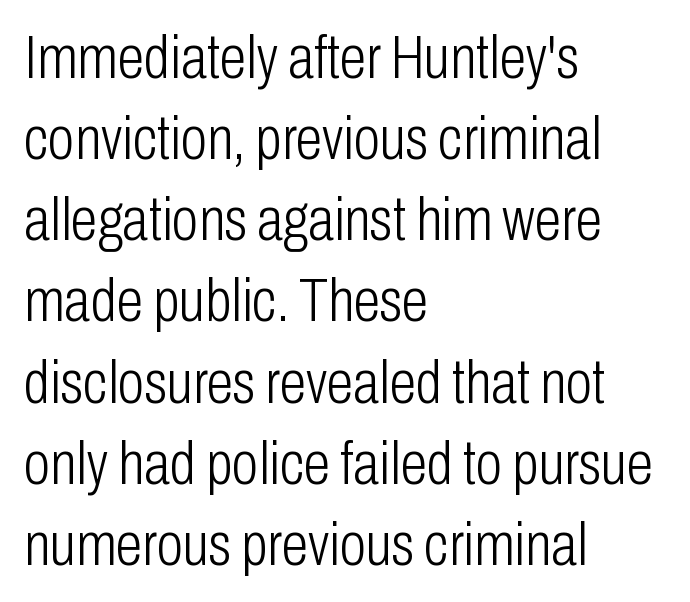
{"serif": "no", "italic": "no", "bold": "no", "weight": "light", "width": "condensed", "stroke_contrast": "low", "x_height": "medium", "monospaced": "no", "underline": "no", "align": "left", "line_spacing": "normal", "line_spacing_ratio": 1.33, "letter_spacing": "normal", "letter_spacing_em": 0.0, "glyph_px": 61}
